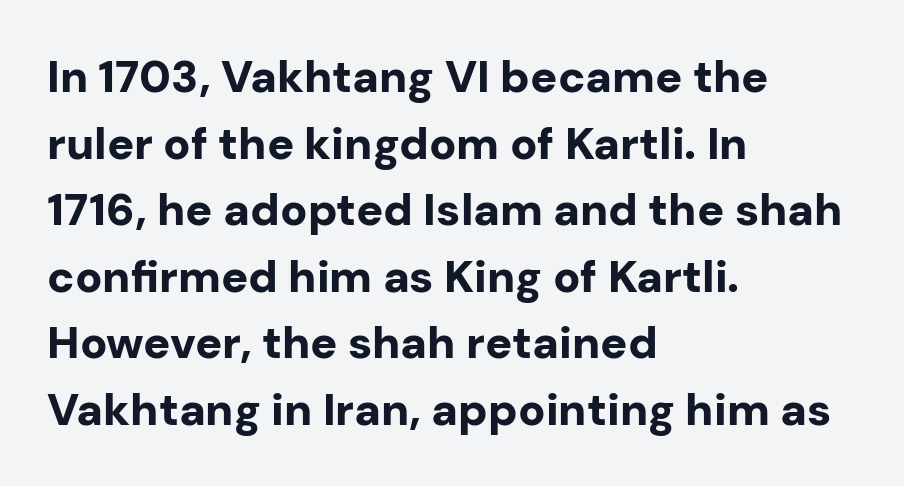
{"serif": "no", "italic": "no", "bold": "yes", "weight": "bold", "width": "normal", "stroke_contrast": "low", "x_height": "medium", "monospaced": "no", "underline": "no", "align": "left", "line_spacing": "normal", "line_spacing_ratio": 1.48, "letter_spacing": "normal", "letter_spacing_em": 0.0, "glyph_px": 45}
